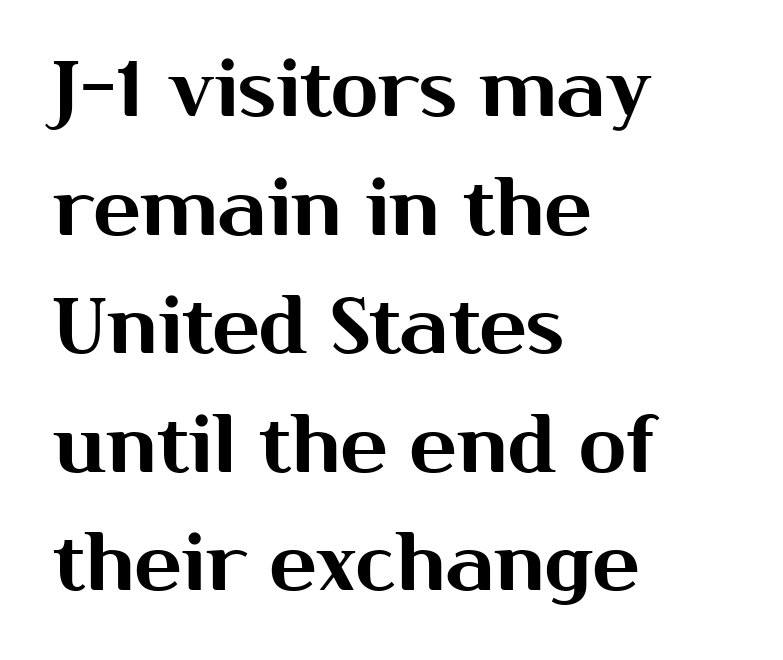
Q: Is the text italic (slanted)? A: No, it is upright.
Q: Is the typeface a serif or a sans-serif typeface? A: Sans-serif.
Q: Is the text underlined? A: No.
Q: How is the paragraph aligned? A: Left-aligned.
Q: Is the spacing between letters normal or unusually wide? A: Normal.
Q: Is the spacing between lines tight, normal or loose? A: Normal.
Q: Width (condensed, normal, or wide)? A: Normal.
Q: Stroke contrast? A: Medium.
Q: x-height? A: Medium.
Q: Monospaced? A: No.
